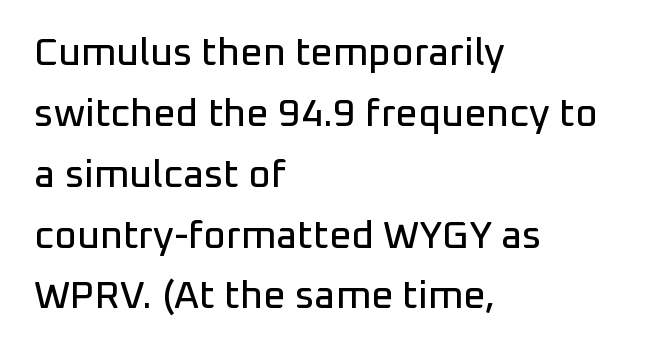
Q: Is the text italic (slanted)? A: No, it is upright.
Q: Is the typeface a serif or a sans-serif typeface? A: Sans-serif.
Q: Is the text underlined? A: No.
Q: How is the paragraph aligned? A: Left-aligned.
Q: Is the spacing between letters normal or unusually wide? A: Normal.
Q: Is the spacing between lines tight, normal or loose? A: Normal.
Q: Width (condensed, normal, or wide)? A: Normal.
Q: Stroke contrast? A: Low.
Q: x-height? A: Medium.
Q: Monospaced? A: No.
